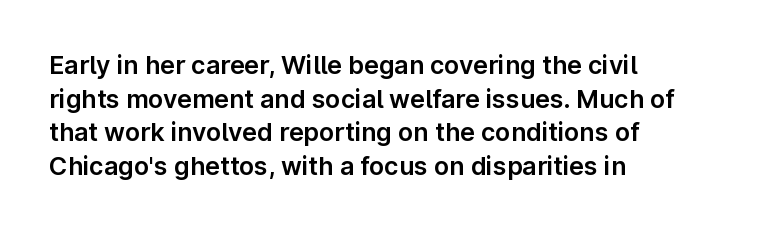
The image shows 25 px text type, upright; set left-aligned, normal line spacing (1.35x), normal letter spacing, not underlined.
